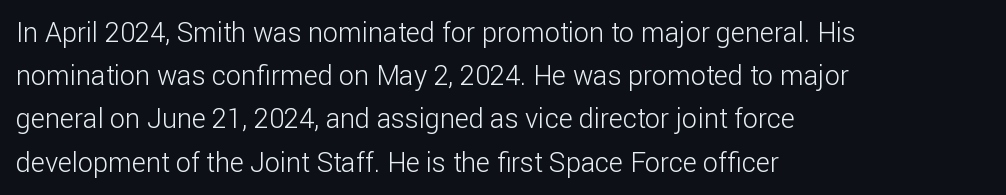
{"italic": "no", "bold": "no", "underline": "no", "align": "left", "line_spacing": "normal", "line_spacing_ratio": 1.6, "letter_spacing": "normal", "letter_spacing_em": 0.0, "glyph_px": 27}
